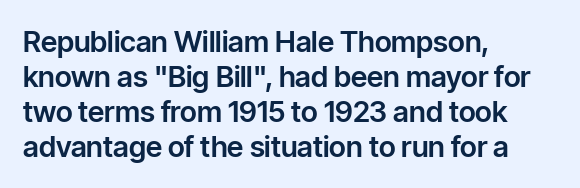
Notice how the stems are strictly vertical — no italics here. Character widths vary here, with narrow letters taking less room than wide ones. Letterform terminals end flat and unadorned throughout the passage. Observe the ordinary spacing: letters are neighbours, not strangers.
